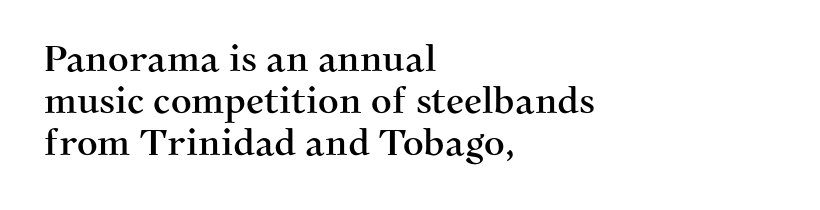
Clear beneath every line of the passage. In terms of posture, this sample is upright. Tracking value appears to be zero — textbook default spacing. Is the block centered? No — it sits flush against the left margin. Proportional: the letters do not fall into vertical columns. Serifs: yes, visible at the terminals of the letterforms.
